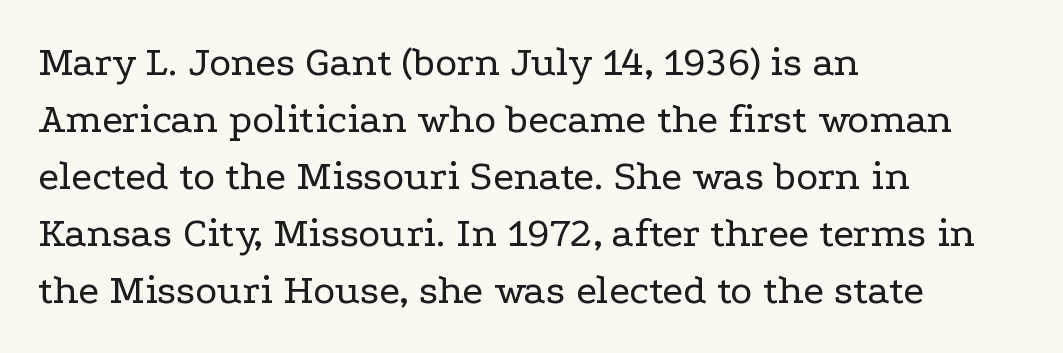
Q: Is the text bold? A: No.
Q: Is the text italic (slanted)? A: No, it is upright.
Q: Is the typeface a serif or a sans-serif typeface? A: Serif.
Q: Is the text underlined? A: No.
Q: How is the paragraph aligned? A: Left-aligned.
Q: Is the spacing between letters normal or unusually wide? A: Normal.
Q: Is the spacing between lines tight, normal or loose? A: Normal.
Q: Width (condensed, normal, or wide)? A: Wide.
Q: Stroke contrast? A: Low.
Q: x-height? A: Medium.
Q: Monospaced? A: No.
